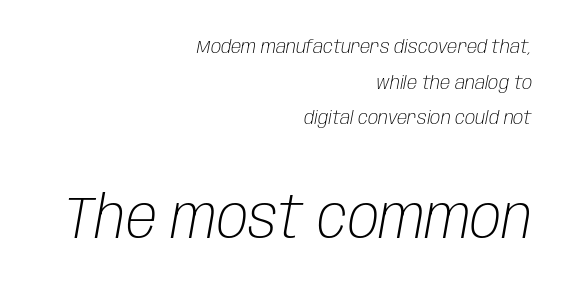
Q: Is the text bold? A: No.
Q: Is the text italic (slanted)? A: Yes, it leans right by about 10 degrees.
Q: Is the text underlined? A: No.
Q: How is the paragraph aligned? A: Right-aligned.
Q: Is the spacing between letters normal or unusually wide? A: Normal.
Q: Which block of text is set in a larger size, the first (top) or the second (bottom)? A: The second (bottom) one.
Q: Width (condensed, normal, or wide)? A: Condensed.
Q: Stroke contrast? A: Low.
Q: x-height? A: Large.
Q: Monospaced? A: No.
